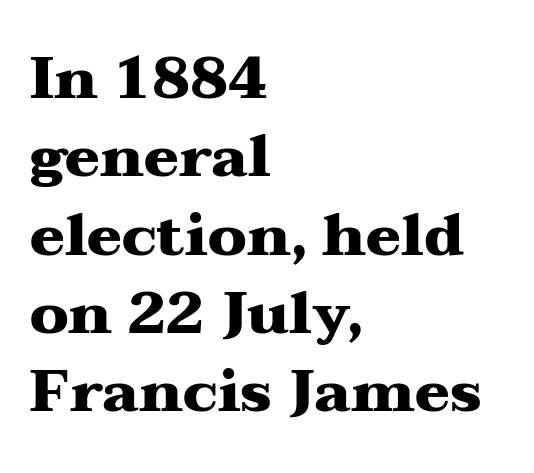
{"serif": "yes", "italic": "no", "bold": "yes", "weight": "heavy", "width": "wide", "stroke_contrast": "medium", "x_height": "medium", "monospaced": "no", "underline": "no", "align": "left", "line_spacing": "normal", "line_spacing_ratio": 1.35, "letter_spacing": "normal", "letter_spacing_em": 0.0, "glyph_px": 58}
